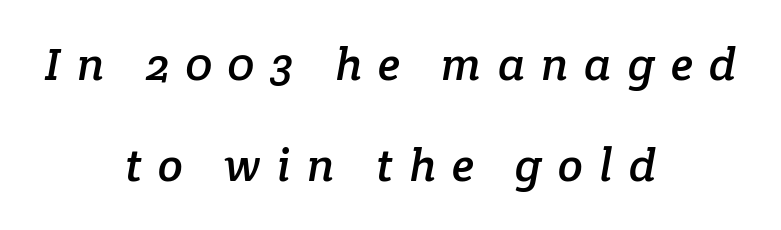
The image shows 46 px serif type; set centered, loose line spacing (2.2x), unusually wide letter spacing (+0.35 em), not underlined; low stroke contrast and a medium x-height.
